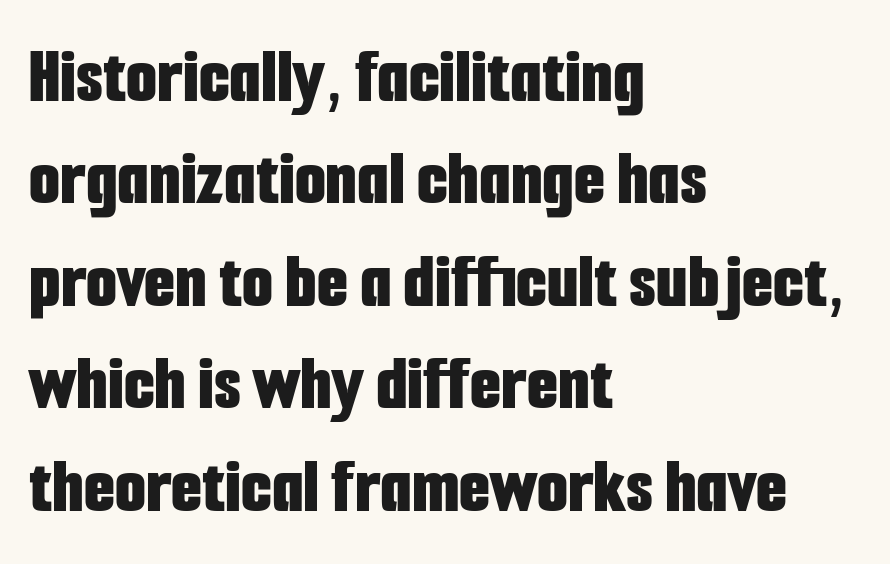
Q: Is the text bold? A: Yes.
Q: Is the text italic (slanted)? A: No, it is upright.
Q: Is the typeface a serif or a sans-serif typeface? A: Sans-serif.
Q: Is the text underlined? A: No.
Q: How is the paragraph aligned? A: Left-aligned.
Q: Is the spacing between letters normal or unusually wide? A: Normal.
Q: Is the spacing between lines tight, normal or loose? A: Normal.
Q: Width (condensed, normal, or wide)? A: Condensed.
Q: Stroke contrast? A: Low.
Q: x-height? A: Medium.
Q: Monospaced? A: No.
